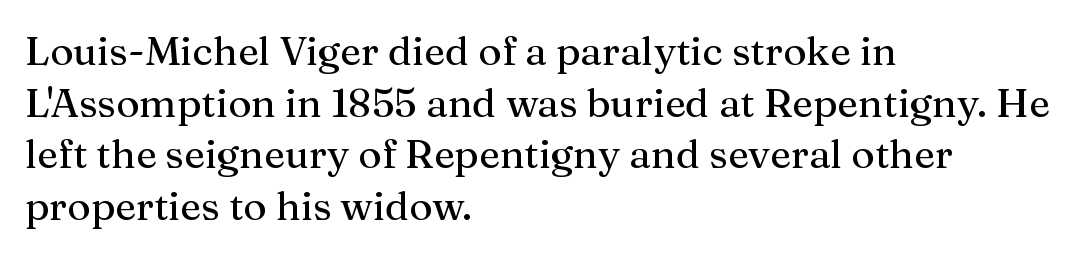
Q: Is the text italic (slanted)? A: No, it is upright.
Q: Is the typeface a serif or a sans-serif typeface? A: Serif.
Q: Is the text underlined? A: No.
Q: How is the paragraph aligned? A: Left-aligned.
Q: Is the spacing between letters normal or unusually wide? A: Normal.
Q: Is the spacing between lines tight, normal or loose? A: Normal.
Q: Width (condensed, normal, or wide)? A: Normal.
Q: Stroke contrast? A: Medium.
Q: x-height? A: Medium.
Q: Monospaced? A: No.
